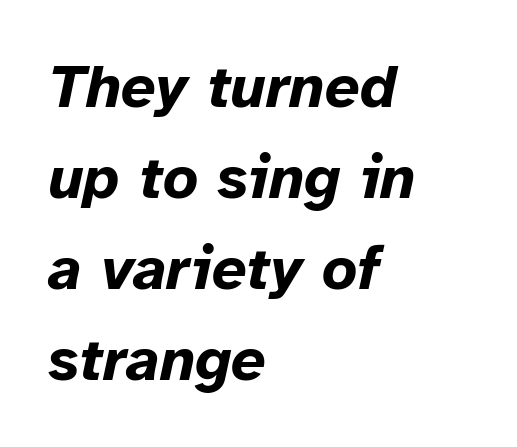
{"italic": "yes", "lean": "right", "slant_degrees": 12, "bold": "yes", "weight": "bold", "width": "normal", "stroke_contrast": "low", "x_height": "medium", "monospaced": "no", "underline": "no", "align": "left", "line_spacing": "normal", "line_spacing_ratio": 1.49, "letter_spacing": "normal", "letter_spacing_em": 0.0, "glyph_px": 61}
